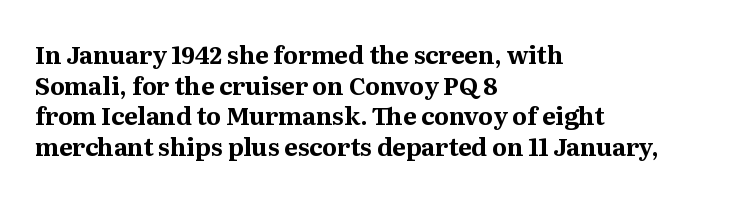
The image shows 24 px bold type, upright; set left-aligned, normal line spacing (1.28x), normal letter spacing, not underlined.
